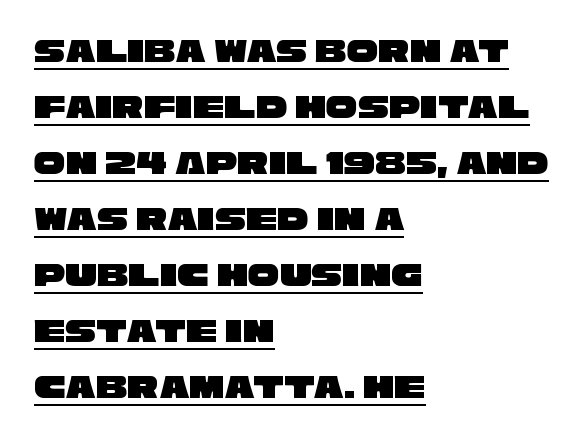
The line-height multiplier appears to be the usual default. A continuous stroke trails under the words, as in a hyperlink. Serifs: no, the terminals of the letterforms are clean. Varying glyph widths throughout — classic text-font behaviour. Words appear dense and cohesive because spacing is normal. Caption: multi-line text, flush left, ragged right.
